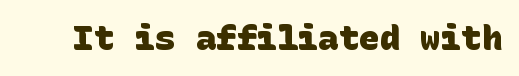
The image shows 34 px heavy sans-serif type; set normal letter spacing, not underlined; low stroke contrast and a large x-height.
